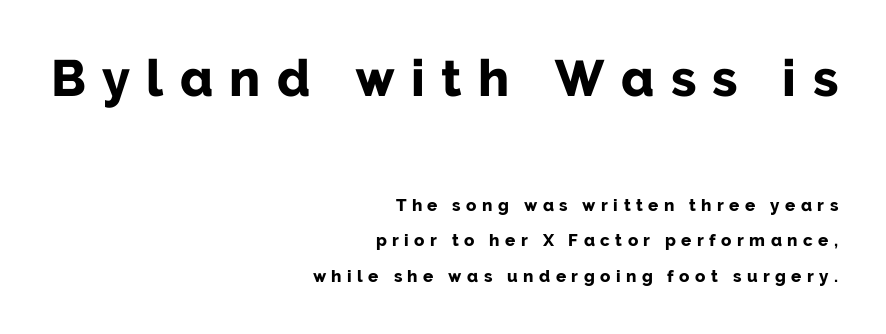
The image shows 51 px bold sans-serif type, upright; set right-aligned, loose line spacing (2.08x), unusually wide letter spacing (+0.32 em), not underlined; the first (top) block is 3.0x larger; low stroke contrast and a medium x-height.
